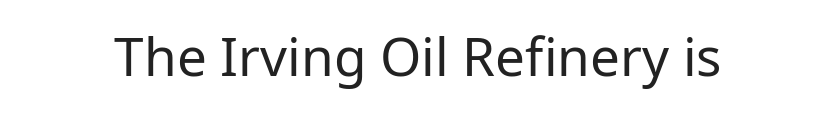
Q: Is the text bold? A: No.
Q: Is the text italic (slanted)? A: No, it is upright.
Q: Is the typeface a serif or a sans-serif typeface? A: Sans-serif.
Q: Is the text underlined? A: No.
Q: Is the spacing between letters normal or unusually wide? A: Normal.
Q: Width (condensed, normal, or wide)? A: Normal.
Q: Stroke contrast? A: Low.
Q: x-height? A: Medium.
Q: Monospaced? A: No.
